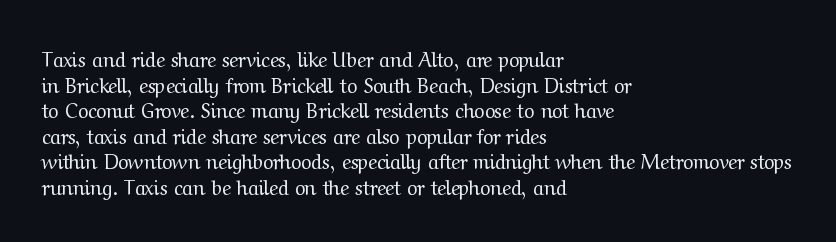
The weight would be labelled regular, book, light, or lighter still. Tall strokes in this sample are plumb rather than angled. These lines stack with their left ends in a neat column. Unmarked baselines from the first word to the last. Regular leading. A typesetter would call this zero additional tracking.
